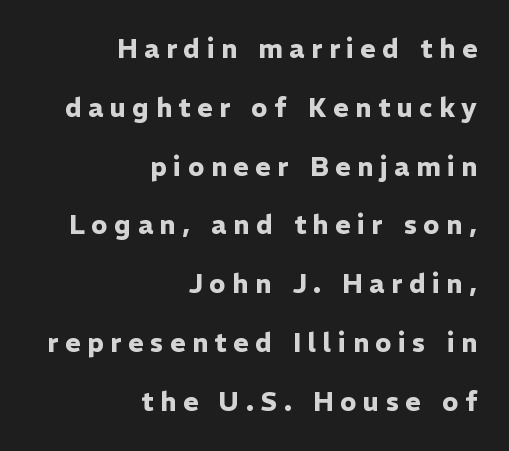
The image shows 26 px bold type, upright; set right-aligned, loose line spacing (2.26x), unusually wide letter spacing (+0.26 em), not underlined.
